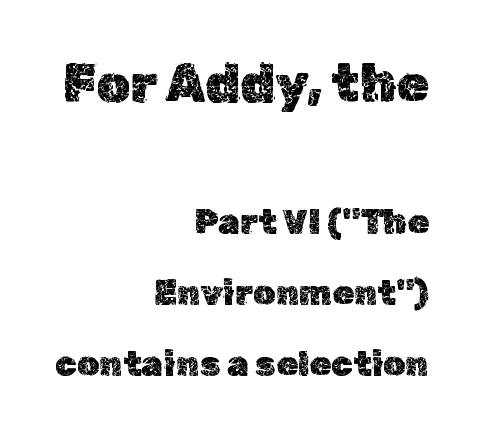
If you drew a line through each stem, it would be perfectly vertical. Observe the ordinary spacing: letters are neighbours, not strangers. Is this a fixed-width face? No — the glyphs have proportional, varying widths. Reading down the block, your eye finds every line finishing at a fixed right position. The designer gave the opening block more size than the closing block. One glance says open: line gaps are wider than usual.
